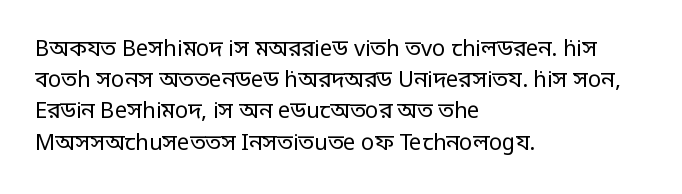
{"italic": "no", "bold": "no", "underline": "no", "align": "left", "line_spacing": "normal", "line_spacing_ratio": 1.42, "letter_spacing": "normal", "letter_spacing_em": 0.0, "glyph_px": 22}
